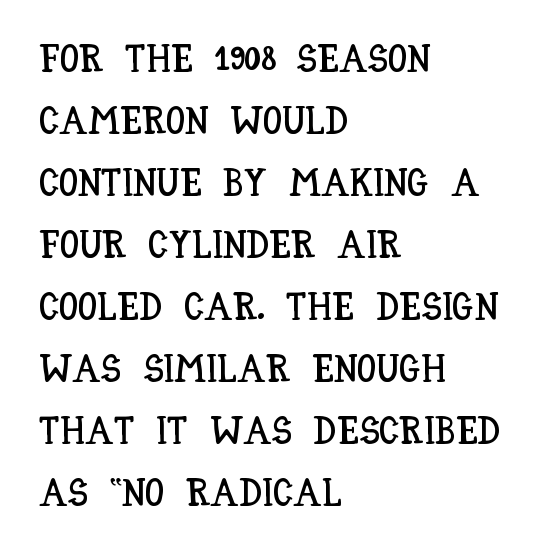
The image shows 39 px condensed type, upright; set left-aligned, normal line spacing (1.59x), normal letter spacing, not underlined; low stroke contrast and a large x-height.
